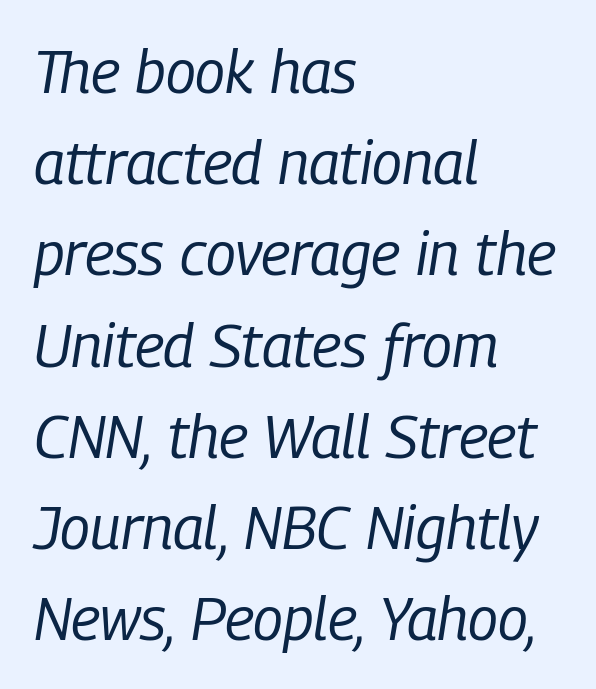
Q: Is the text bold? A: No.
Q: Is the text italic (slanted)? A: Yes, it leans right by about 9 degrees.
Q: Is the text underlined? A: No.
Q: How is the paragraph aligned? A: Left-aligned.
Q: Is the spacing between letters normal or unusually wide? A: Normal.
Q: Is the spacing between lines tight, normal or loose? A: Normal.
Q: Width (condensed, normal, or wide)? A: Condensed.
Q: Stroke contrast? A: Low.
Q: x-height? A: Medium.
Q: Monospaced? A: No.
